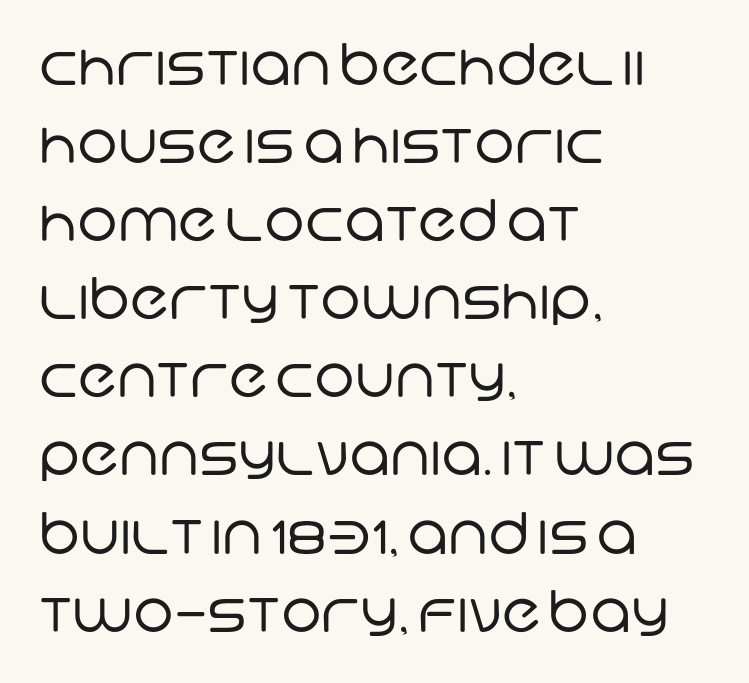
The image shows 57 px regular-weight sans-serif type; set left-aligned, normal line spacing (1.37x), normal letter spacing, not underlined; low stroke contrast and a large x-height.
